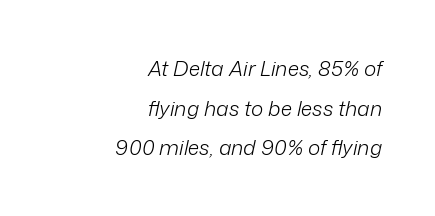
{"italic": "yes", "lean": "right", "slant_degrees": 12, "bold": "no", "underline": "no", "align": "right", "line_spacing_ratio": 1.89, "letter_spacing": "normal", "letter_spacing_em": 0.0, "glyph_px": 21}
